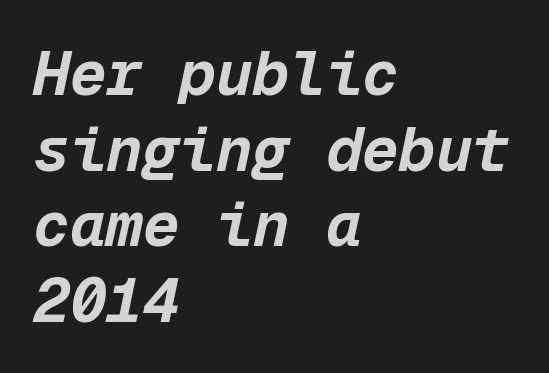
Q: Is the text bold? A: Yes.
Q: Is the text italic (slanted)? A: Yes, it leans right by about 12 degrees.
Q: Is the text underlined? A: No.
Q: How is the paragraph aligned? A: Left-aligned.
Q: Is the spacing between letters normal or unusually wide? A: Normal.
Q: Width (condensed, normal, or wide)? A: Normal.
Q: Stroke contrast? A: Low.
Q: x-height? A: Medium.
Q: Monospaced? A: Yes.
